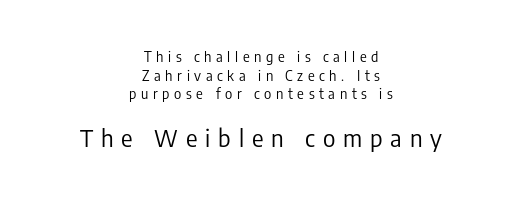
The image shows 24 px text type, upright; set centered, normal line spacing (1.33x), unusually wide letter spacing (+0.33 em), not underlined; the second (bottom) block is 1.71x larger.
